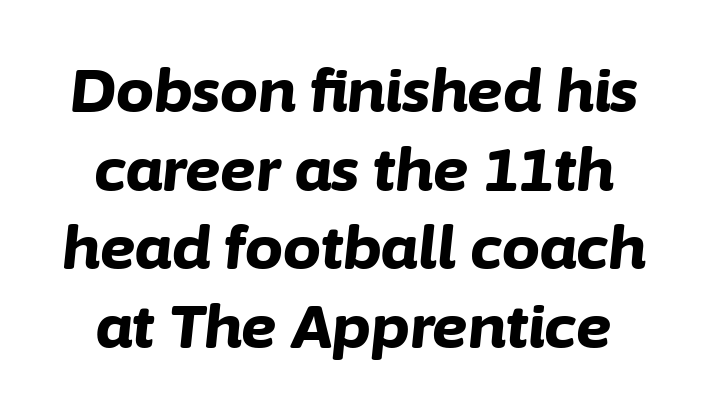
{"italic": "yes", "lean": "right", "slant_degrees": 6, "bold": "yes", "weight": "bold", "width": "normal", "stroke_contrast": "low", "x_height": "medium", "monospaced": "no", "underline": "no", "line_spacing": "normal", "line_spacing_ratio": 1.31, "letter_spacing": "normal", "letter_spacing_em": 0.0, "glyph_px": 60}
